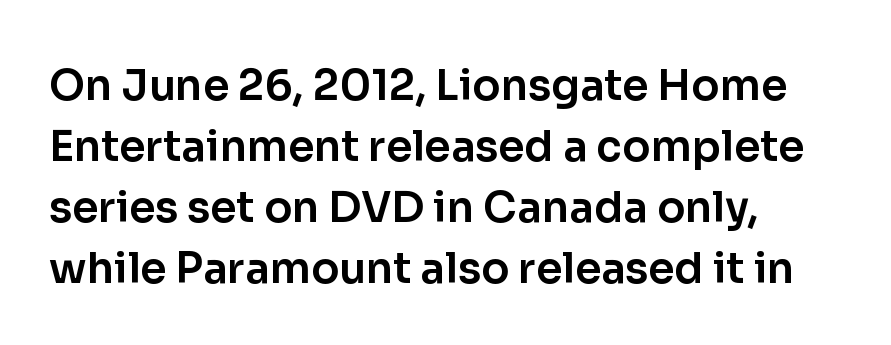
The image shows 42 px sans-serif type, upright; set left-aligned, normal line spacing (1.45x), normal letter spacing, not underlined; low stroke contrast and a medium x-height.
